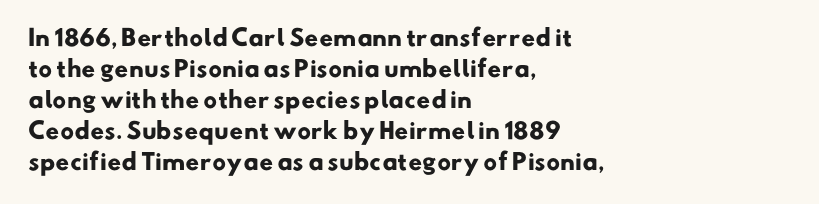
{"bold": "yes", "underline": "no", "align": "left", "line_spacing": "normal", "line_spacing_ratio": 1.41, "letter_spacing": "normal", "letter_spacing_em": 0.0, "glyph_px": 22}
